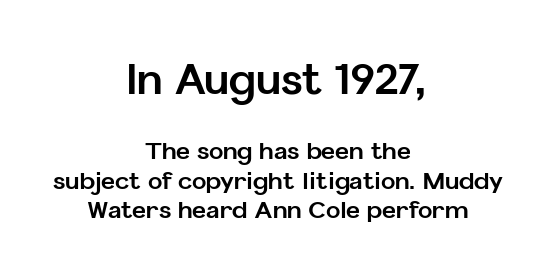
The image shows 42 px bold sans-serif type, upright; set centered, line spacing 1.23x, normal letter spacing, not underlined; the first (top) block is 1.75x larger; low stroke contrast and a medium x-height.
